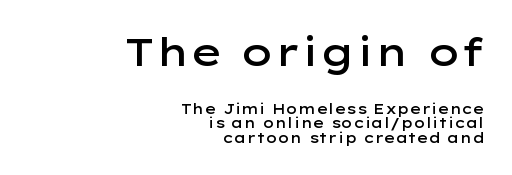
The image shows 39 px semibold, wide sans-serif type, upright; set right-aligned, tight line spacing (1.06x), normal letter spacing, not underlined; the first (top) block is 2.79x larger; low stroke contrast and a medium x-height.
